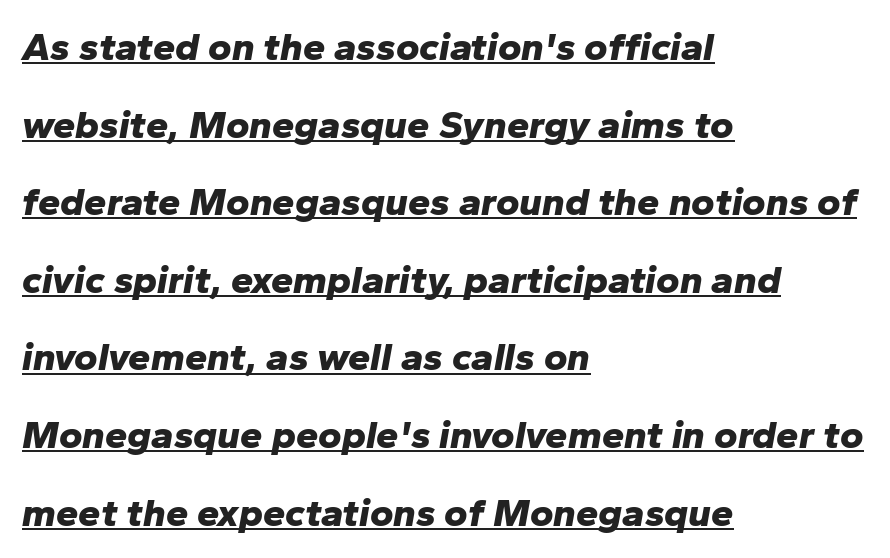
{"italic": "yes", "lean": "right", "slant_degrees": 10, "bold": "yes", "weight": "bold", "width": "normal", "stroke_contrast": "low", "x_height": "medium", "monospaced": "no", "underline": "yes", "align": "left", "line_spacing": "loose", "line_spacing_ratio": 1.94, "letter_spacing": "normal", "letter_spacing_em": 0.0, "glyph_px": 40}
